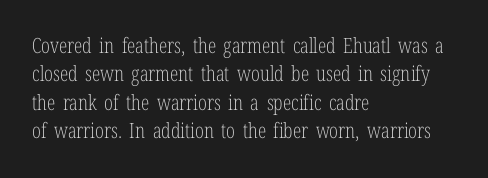
Evenly set lines give the paragraph a standard silhouette. Students, note that the glyphs here touch the page at normal intervals. In terms of posture, this sample is upright. Typeset ragged right — the left edge is the straight one.
